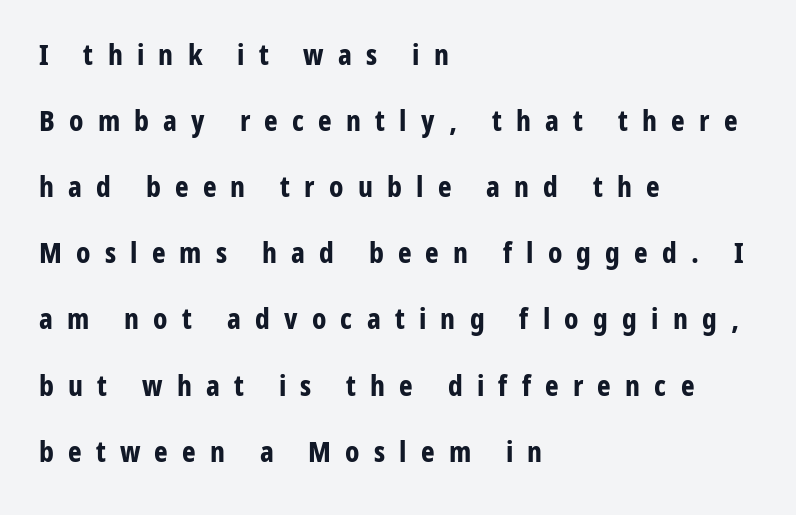
{"serif": "no", "italic": "no", "bold": "yes", "weight": "bold", "width": "condensed", "stroke_contrast": "low", "x_height": "medium", "monospaced": "no", "underline": "no", "align": "left", "line_spacing": "loose", "line_spacing_ratio": 2.28, "letter_spacing": "wide", "letter_spacing_em": 0.49, "glyph_px": 29}
